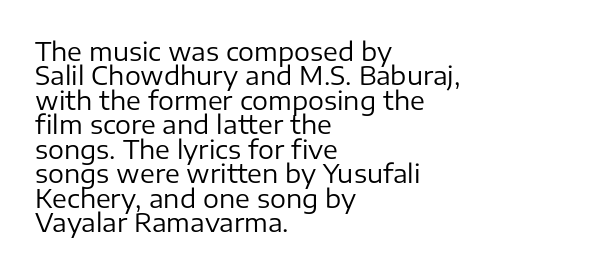
{"italic": "no", "bold": "no", "underline": "no", "align": "left", "line_spacing": "tight", "line_spacing_ratio": 0.98, "letter_spacing": "normal", "letter_spacing_em": 0.0, "glyph_px": 25}
